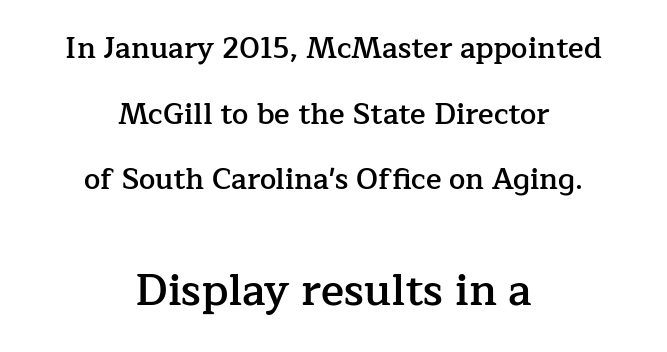
The passage shown is not underscored anywhere. Compared with a flush-left layout, this one balances lines on the center instead. The letters are semibold — heavier than regular but short of a full bold. I'd call this a serif setting — the letters wear small feet.
